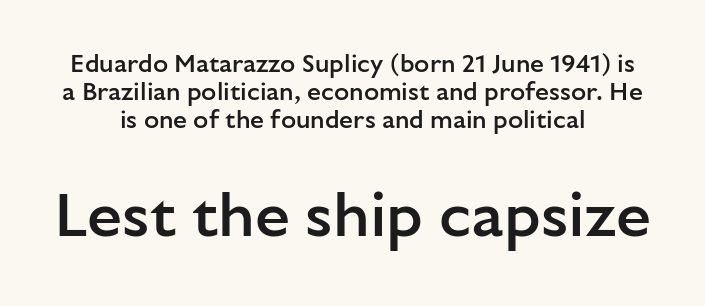
The image shows 63 px semibold sans-serif type, upright; set centered, tight line spacing (1.13x), normal letter spacing, not underlined; the second (bottom) block is 2.52x larger; low stroke contrast and a medium x-height.
